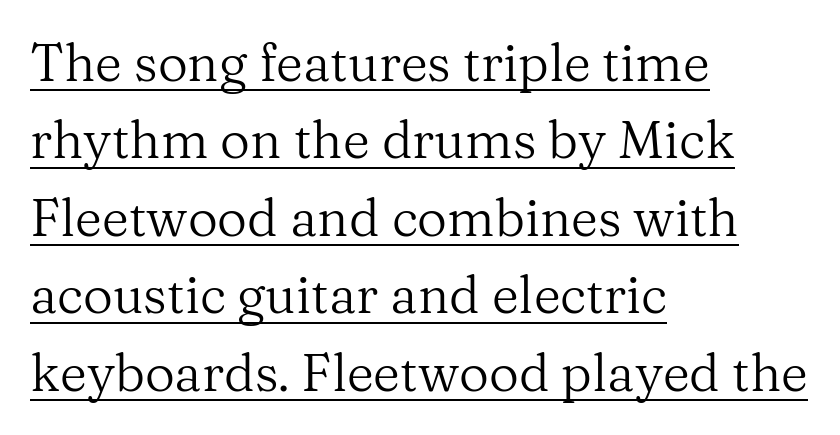
{"serif": "yes", "italic": "no", "bold": "no", "weight": "regular", "width": "normal", "stroke_contrast": "medium", "x_height": "medium", "monospaced": "no", "underline": "yes", "align": "left", "line_spacing": "normal", "line_spacing_ratio": 1.49, "letter_spacing": "normal", "letter_spacing_em": 0.0, "glyph_px": 52}
